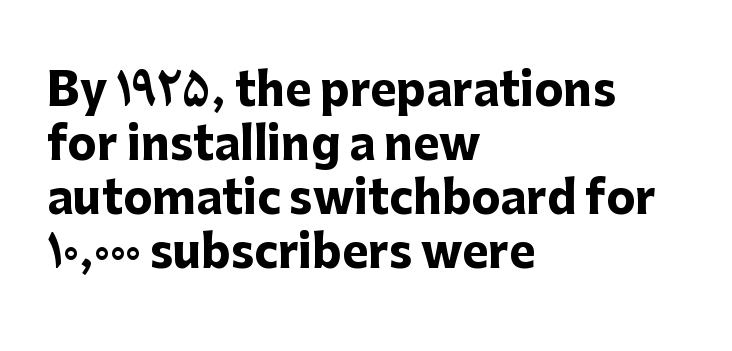
{"serif": "no", "italic": "no", "bold": "yes", "weight": "heavy", "width": "normal", "stroke_contrast": "low", "x_height": "medium", "monospaced": "no", "underline": "no", "align": "left", "line_spacing_ratio": 1.23, "letter_spacing": "normal", "letter_spacing_em": 0.0, "glyph_px": 44}
